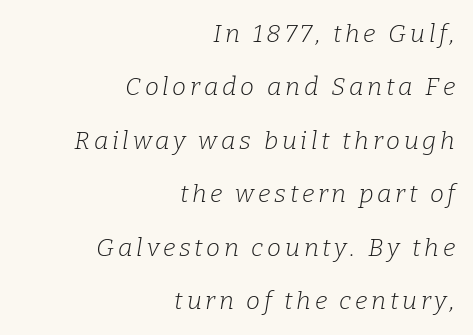
Q: Is the text bold? A: No.
Q: Is the text italic (slanted)? A: Yes, it leans right by about 9 degrees.
Q: Is the text underlined? A: No.
Q: How is the paragraph aligned? A: Right-aligned.
Q: Is the spacing between lines tight, normal or loose? A: Loose.
